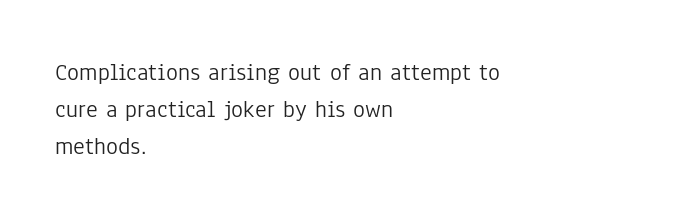
Q: Is the text bold? A: No.
Q: Is the text italic (slanted)? A: No, it is upright.
Q: Is the text underlined? A: No.
Q: How is the paragraph aligned? A: Left-aligned.
Q: Is the spacing between letters normal or unusually wide? A: Normal.
Q: Is the spacing between lines tight, normal or loose? A: Normal.
